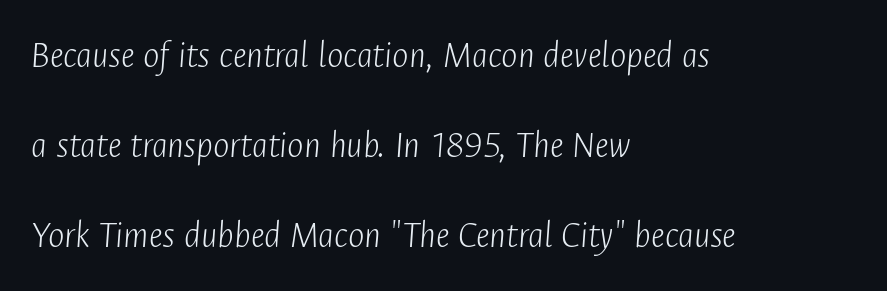
Q: Is the text bold? A: No.
Q: Is the text italic (slanted)? A: Yes, it leans right by about 4 degrees.
Q: Is the text underlined? A: No.
Q: How is the paragraph aligned? A: Left-aligned.
Q: Is the spacing between letters normal or unusually wide? A: Normal.
Q: Is the spacing between lines tight, normal or loose? A: Loose.
Q: Width (condensed, normal, or wide)? A: Condensed.
Q: Stroke contrast? A: Low.
Q: x-height? A: Medium.
Q: Monospaced? A: No.
